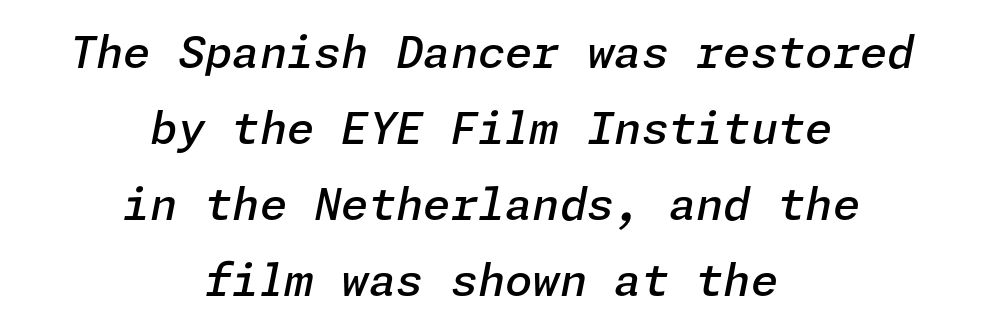
Nothing unusual about the tracking: characters are spaced as the font intends. Only glyphs here, with clear space below each row. Centered paragraph, ragged on both sides. There's an unmistakable incline to the writing here. What weight is shown? A semibold, between regular and bold.
